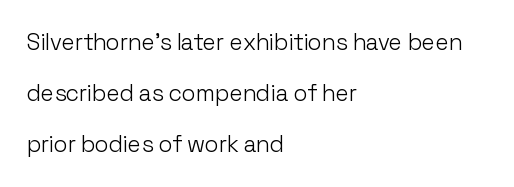
{"italic": "no", "bold": "no", "underline": "no", "align": "left", "line_spacing": "loose", "line_spacing_ratio": 2.22, "letter_spacing": "normal", "letter_spacing_em": 0.0, "glyph_px": 23}
